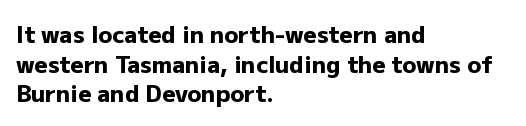
Is there any slant? The stems are plumb. Nothing unusual about the tracking: characters are spaced as the font intends. These words are printed bold, with thick strokes throughout. Evenly set lines give the paragraph a standard silhouette.
